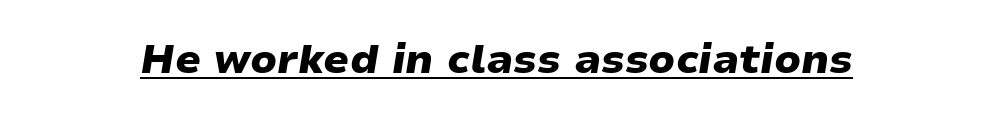
The image shows 41 px heavy, wide type, italic (leaning right); set normal letter spacing, underlined; low stroke contrast and a medium x-height.
